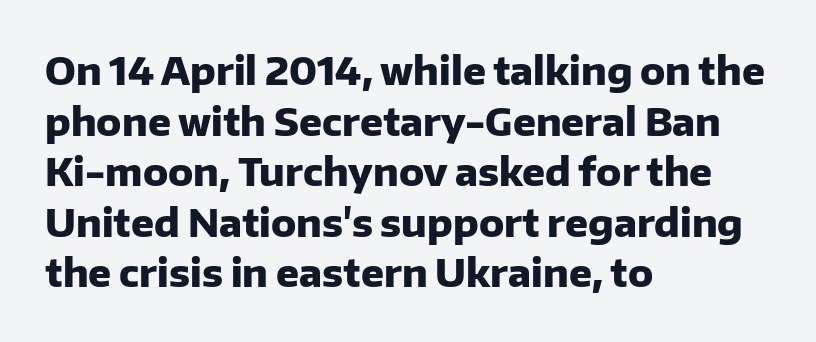
Q: Is the text bold? A: Yes.
Q: Is the text italic (slanted)? A: No, it is upright.
Q: Is the typeface a serif or a sans-serif typeface? A: Sans-serif.
Q: Is the text underlined? A: No.
Q: How is the paragraph aligned? A: Left-aligned.
Q: Is the spacing between letters normal or unusually wide? A: Normal.
Q: Is the spacing between lines tight, normal or loose? A: Normal.
Q: Width (condensed, normal, or wide)? A: Normal.
Q: Stroke contrast? A: Low.
Q: x-height? A: Medium.
Q: Monospaced? A: No.
